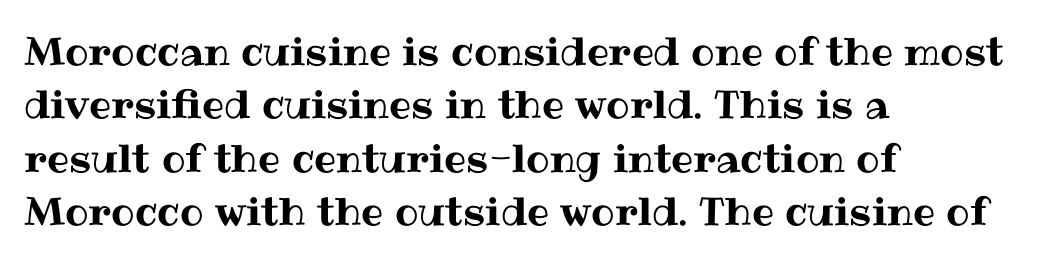
The image shows 39 px text type, upright; set left-aligned, normal line spacing (1.37x), normal letter spacing, not underlined; medium stroke contrast and a medium x-height.
